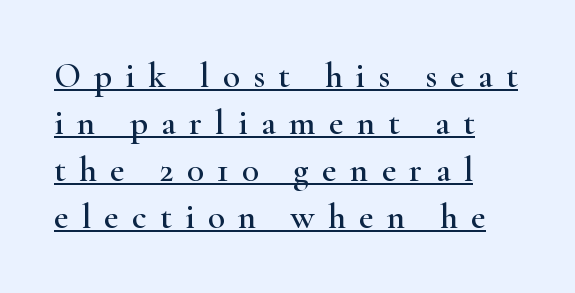
{"serif": "yes", "italic": "no", "width": "wide", "stroke_contrast": "high", "x_height": "small", "monospaced": "no", "underline": "yes", "align": "left", "line_spacing": "normal", "line_spacing_ratio": 1.34, "letter_spacing": "wide", "letter_spacing_em": 0.38, "glyph_px": 35}
